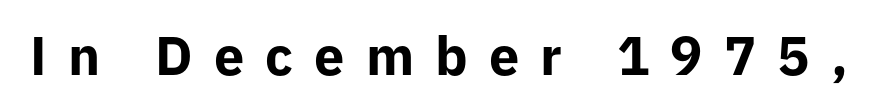
The rendering uses natural spacing where letterforms have individual widths. The sample has been set heavy, in full bold. Font category for this specimen: sans-serif. Unmarked baselines from the first word to the last. The letterforms stand isolated, each surrounded by extra space. The type sits square on the baseline with zero lean.
